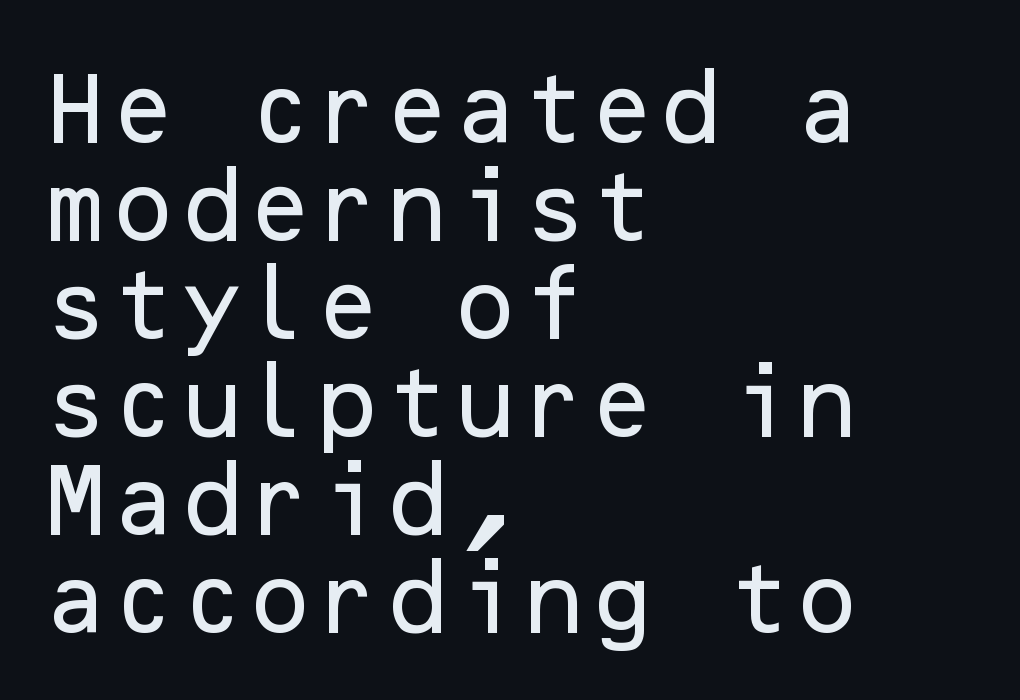
Q: Is the text italic (slanted)? A: No, it is upright.
Q: Is the typeface a serif or a sans-serif typeface? A: Sans-serif.
Q: Is the text underlined? A: No.
Q: How is the paragraph aligned? A: Left-aligned.
Q: Is the spacing between letters normal or unusually wide? A: Normal.
Q: Width (condensed, normal, or wide)? A: Normal.
Q: Stroke contrast? A: Low.
Q: x-height? A: Medium.
